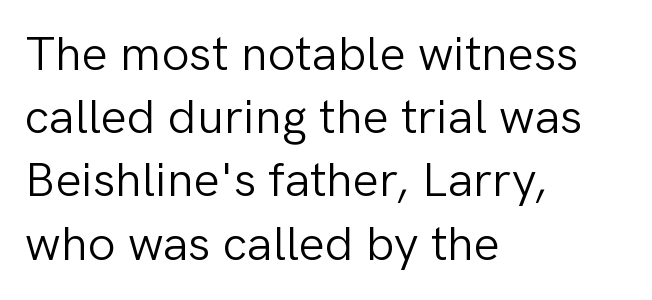
Q: Is the text bold? A: No.
Q: Is the text italic (slanted)? A: No, it is upright.
Q: Is the typeface a serif or a sans-serif typeface? A: Sans-serif.
Q: Is the text underlined? A: No.
Q: How is the paragraph aligned? A: Left-aligned.
Q: Is the spacing between letters normal or unusually wide? A: Normal.
Q: Is the spacing between lines tight, normal or loose? A: Normal.
Q: Width (condensed, normal, or wide)? A: Normal.
Q: Stroke contrast? A: Low.
Q: x-height? A: Medium.
Q: Monospaced? A: No.
